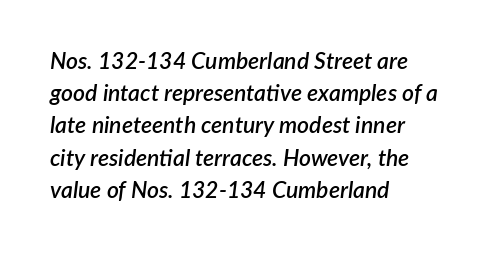
Default kerning and tracking; the words read as compact shapes. Bare-footed words on every line. Stroke thickness is moderately raised; the sample reads as semibold. This sample uses an oblique cut, with every glyph tilted off the vertical. Does the copy run flush right? No — it runs flush left. Normally led — the rows are evenly, conventionally spaced.
